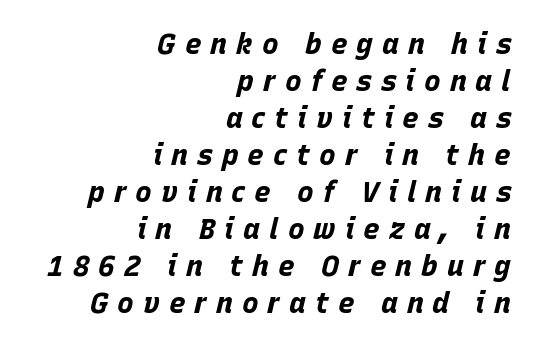
Q: Is the text bold? A: Yes.
Q: Is the text italic (slanted)? A: Yes, it leans right by about 15 degrees.
Q: Is the text underlined? A: No.
Q: How is the paragraph aligned? A: Right-aligned.
Q: Is the spacing between letters normal or unusually wide? A: Unusually wide.
Q: Is the spacing between lines tight, normal or loose? A: Normal.
Q: Width (condensed, normal, or wide)? A: Normal.
Q: Stroke contrast? A: Low.
Q: x-height? A: Large.
Q: Monospaced? A: No.
